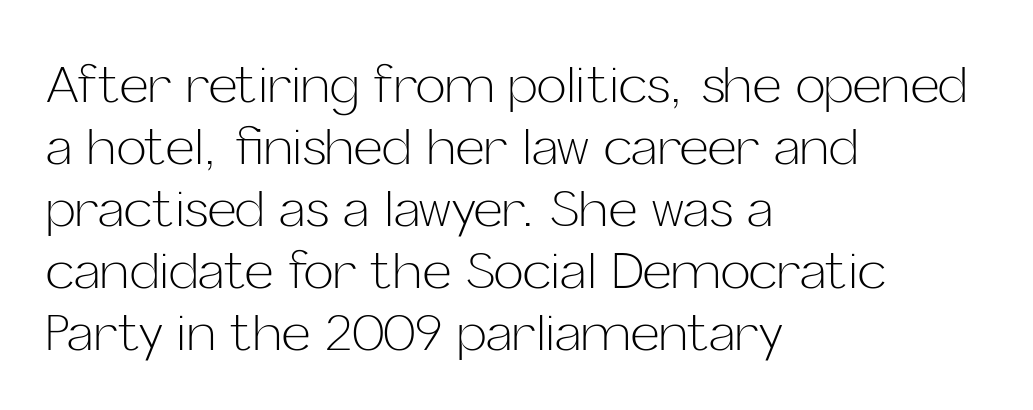
The strokes carry an ordinary text weight at most. Nobody touched the tracking dial on this one. Notice how the passage keeps a crisp vertical edge on the left only. The characters display no serif detailing; their extremities are plain. Check under the words: just untouched page.
